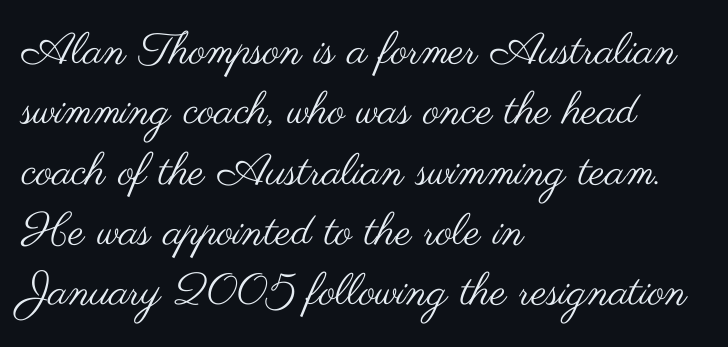
{"serif": "no", "bold": "no", "weight": "regular", "width": "wide", "stroke_contrast": "medium", "x_height": "small", "monospaced": "no", "underline": "no", "align": "left", "line_spacing": "normal", "line_spacing_ratio": 1.37, "letter_spacing": "normal", "letter_spacing_em": 0.0, "glyph_px": 44}
